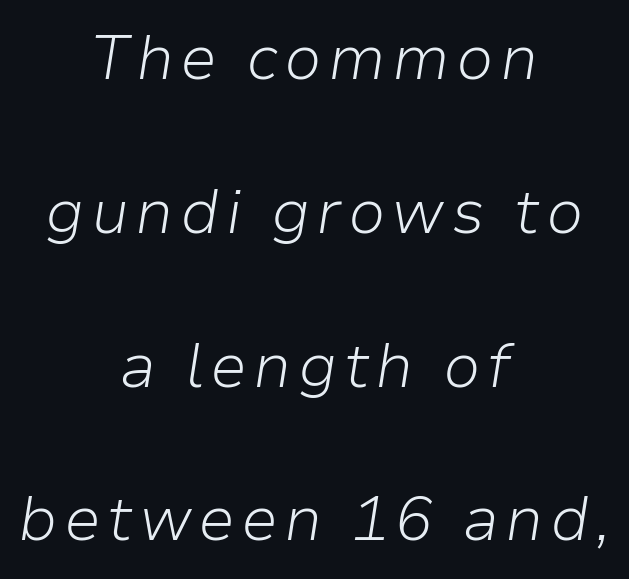
The image shows 62 px light type, italic (leaning right); set centered, loose line spacing (2.48x), not underlined; low stroke contrast and a medium x-height.
